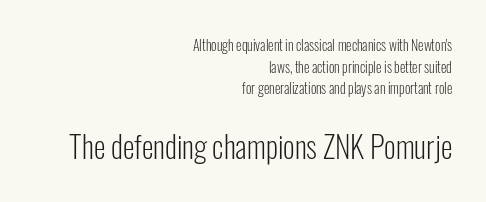
{"serif": "no", "italic": "no", "bold": "no", "weight": "light", "width": "condensed", "stroke_contrast": "low", "x_height": "medium", "monospaced": "no", "underline": "no", "align": "right", "line_spacing": "normal", "line_spacing_ratio": 1.54, "letter_spacing": "normal", "letter_spacing_em": 0.0, "larger_block": "second", "size_ratio": 2.14, "glyph_px": 30}
